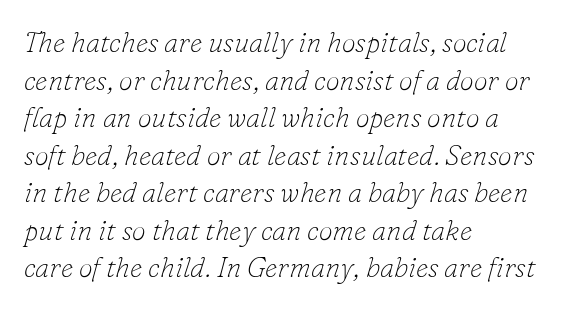
Letter spacing: default. Reading down the column, the eye jumps a familiar distance to each next line. The gap between lines stays unmarked. Is this a fixed-width face? No — the glyphs have proportional, varying widths. Is the block centered? No — it sits flush against the left margin. The strokes carry an ordinary text weight at most.
